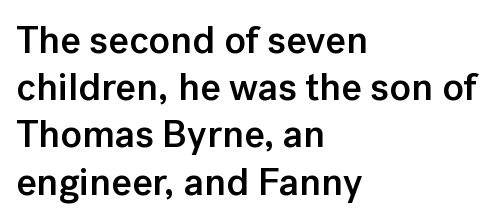
The image shows 39 px semibold sans-serif type, upright; set left-aligned, line spacing 1.21x, normal letter spacing, not underlined; low stroke contrast and a medium x-height.
